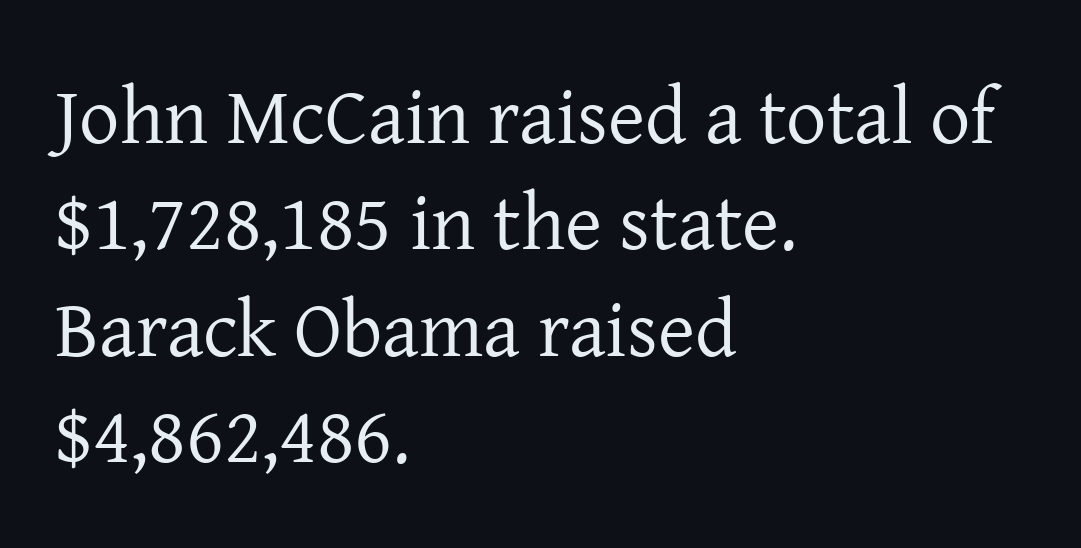
The image shows 80 px regular-weight serif type, upright; set left-aligned, normal line spacing (1.33x), normal letter spacing, not underlined; low stroke contrast and a medium x-height.
